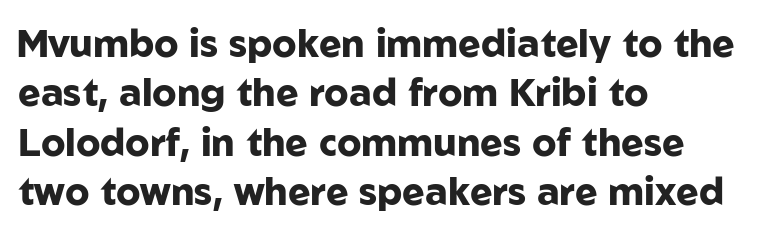
A typesetter would call this proportional, since set widths differ per character. Characters remain perfectly vertical along every line. In terms of weight, the rendering is a true, heavy bold. Decoration check: the copy has no underline. The text was rendered using a sans face with plain stroke endings. Vertically, the passage feels balanced, rows spaced as you'd expect.
